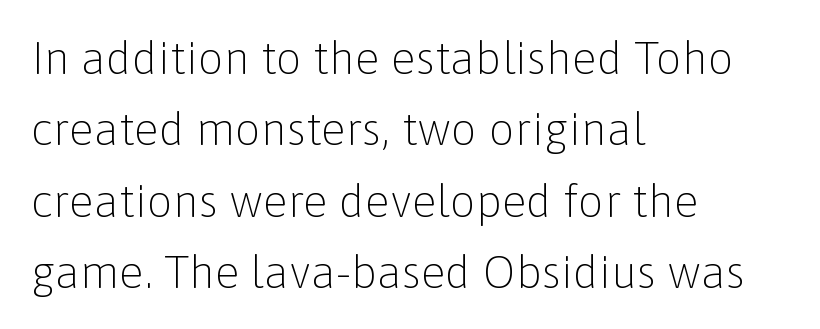
Standard letterfit; no display-style spreading of the glyphs. A classic flush-left, rag-right setting is used for this passage. A quiet, ordinary-to-light weight characterises the typeface. If you measured baseline to baseline, you'd find a middling distance. The type family on display is of the sans-serif kind. Italic? Not at all — the glyphs are vertical.
